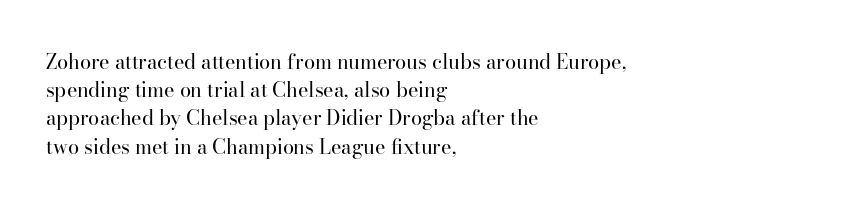
Q: Is the text bold? A: No.
Q: Is the text italic (slanted)? A: No, it is upright.
Q: Is the text underlined? A: No.
Q: How is the paragraph aligned? A: Left-aligned.
Q: Is the spacing between letters normal or unusually wide? A: Normal.
Q: Is the spacing between lines tight, normal or loose? A: Normal.
